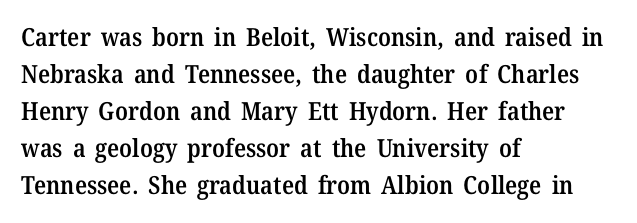
{"italic": "no", "bold": "semi", "underline": "no", "align": "left", "line_spacing": "normal", "line_spacing_ratio": 1.48, "letter_spacing": "normal", "letter_spacing_em": 0.0, "glyph_px": 25}
